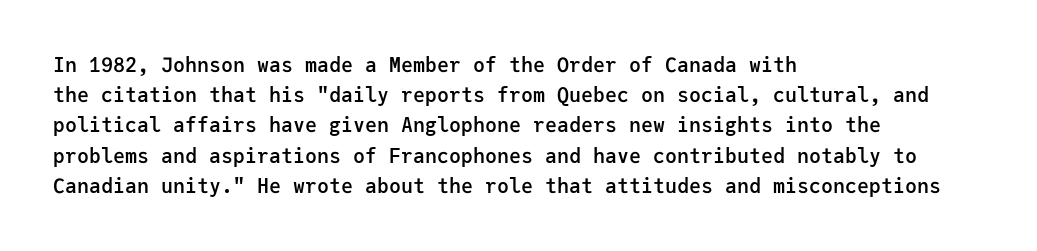
Plain, unruled lines of type. Tracking here is standard; glyphs follow each other at the usual distance. Is the type bold? Partly — it's a semibold, heavier than regular but not fully bold. This sample uses an upright cut, with every glyph sitting square on the baseline. The line-height multiplier appears to be the usual default.
